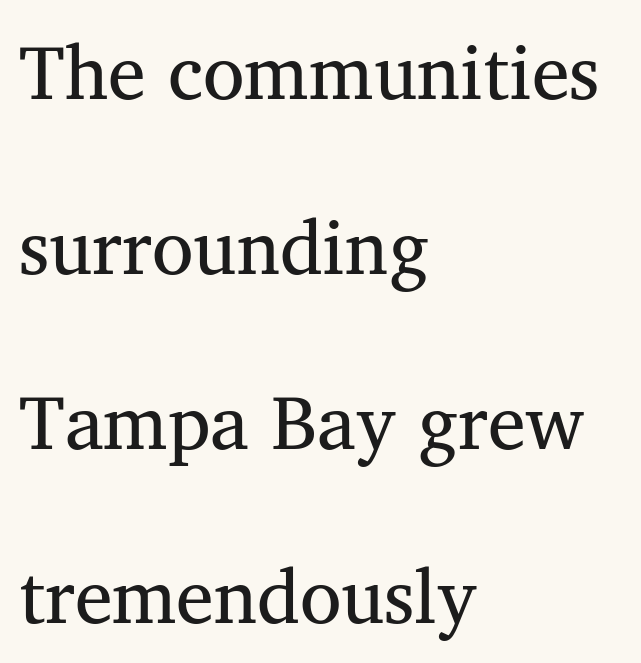
The image shows 76 px regular-weight serif type; set left-aligned, loose line spacing (2.3x), normal letter spacing, not underlined; medium stroke contrast and a medium x-height.
